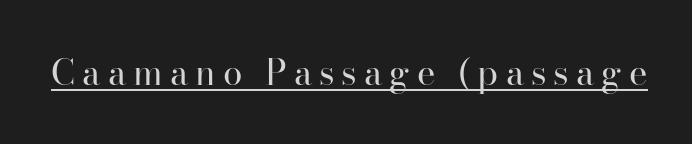
The image shows 35 px regular-weight serif type, upright; set unusually wide letter spacing (+0.2 em), underlined; high stroke contrast and a small x-height.
